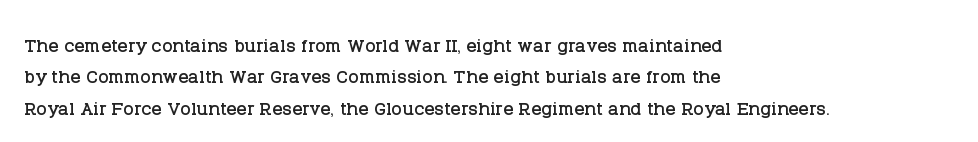
The image shows 25 px text type, upright; set left-aligned, normal line spacing (1.26x), normal letter spacing, not underlined.
